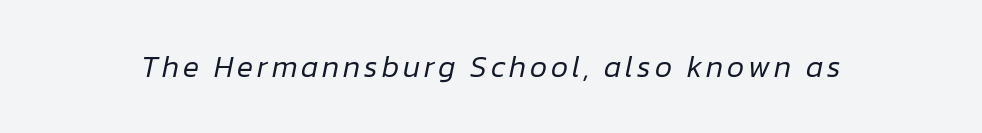
The image shows 30 px regular-weight type, italic (leaning right); set not underlined; low stroke contrast and a medium x-height.
